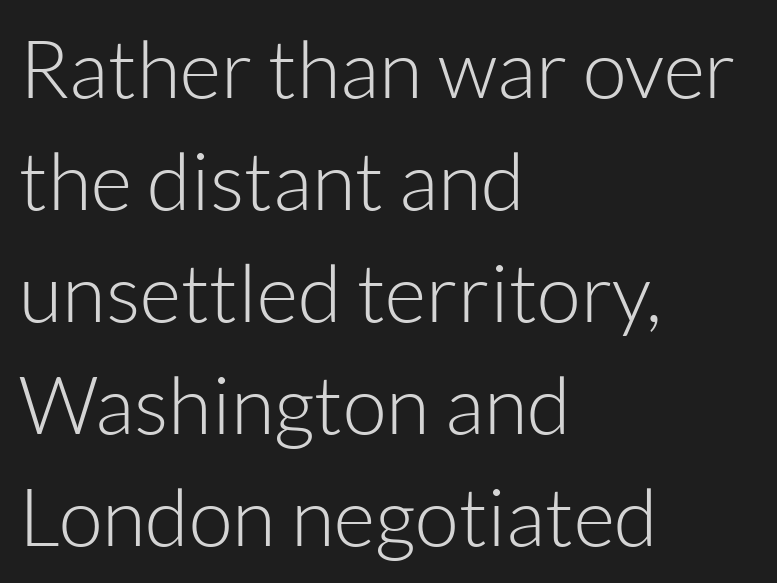
Stems here are at most as thick as an everyday book face. A sans-serif font was chosen for this passage. If you drew a line through each stem, it would be perfectly vertical. Leading: standard. The letters advance in unequal steps, a hallmark of proportional type. All the whitespace from short lines collects on the right.
